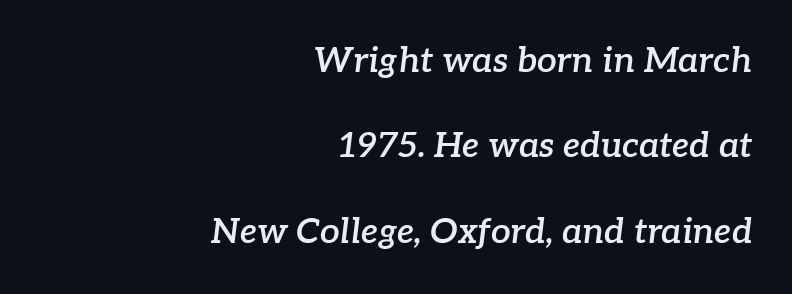
A typesetter would call this zero additional tracking. Caption: multi-line text, flush right, ragged left. This is serif lettering, the kind often seen in printed books. Stroke thickness is moderately raised; the sample reads as semibold. Here the designer chose a conventional face with non-uniform glyph widths. Nobody drew a line under any word here.
